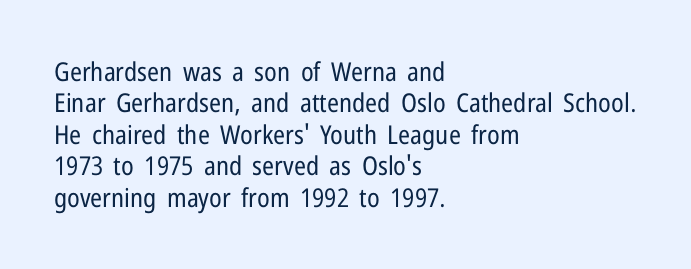
The image shows 26 px text type, upright; set left-aligned, line spacing 1.21x, normal letter spacing, not underlined.
